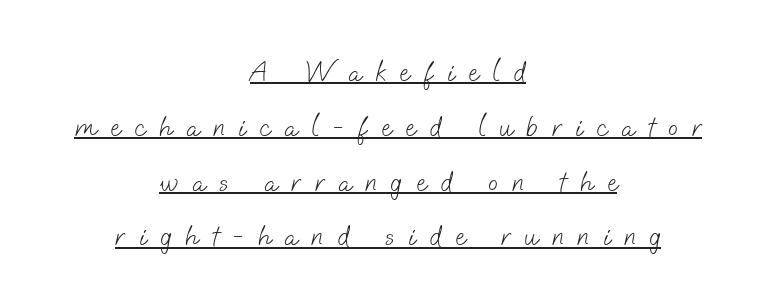
{"serif": "no", "bold": "no", "weight": "light", "width": "normal", "stroke_contrast": "low", "x_height": "small", "monospaced": "no", "underline": "yes", "align": "center", "line_spacing_ratio": 1.89, "letter_spacing": "wide", "letter_spacing_em": 0.48, "glyph_px": 29}
